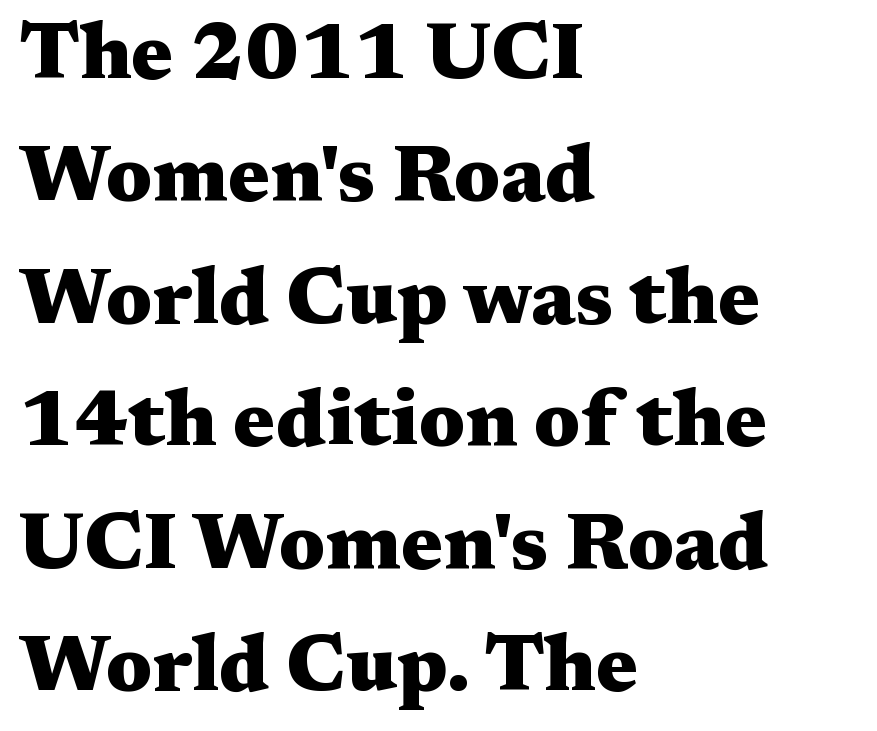
Q: Is the text bold? A: Yes.
Q: Is the text italic (slanted)? A: No, it is upright.
Q: Is the typeface a serif or a sans-serif typeface? A: Serif.
Q: Is the text underlined? A: No.
Q: How is the paragraph aligned? A: Left-aligned.
Q: Is the spacing between letters normal or unusually wide? A: Normal.
Q: Is the spacing between lines tight, normal or loose? A: Normal.
Q: Width (condensed, normal, or wide)? A: Wide.
Q: Stroke contrast? A: Medium.
Q: x-height? A: Medium.
Q: Monospaced? A: No.
